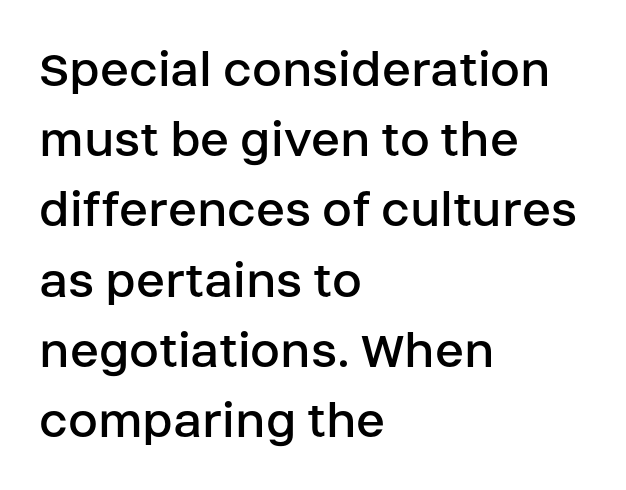
Q: Is the text bold? A: No.
Q: Is the text italic (slanted)? A: No, it is upright.
Q: Is the typeface a serif or a sans-serif typeface? A: Sans-serif.
Q: Is the text underlined? A: No.
Q: How is the paragraph aligned? A: Left-aligned.
Q: Is the spacing between letters normal or unusually wide? A: Normal.
Q: Is the spacing between lines tight, normal or loose? A: Normal.
Q: Width (condensed, normal, or wide)? A: Normal.
Q: Stroke contrast? A: Low.
Q: x-height? A: Large.
Q: Monospaced? A: No.
